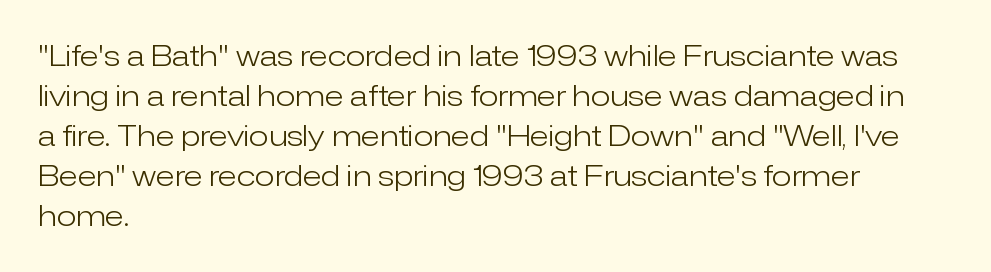
These lines stack with their left ends in a neat column. This is not heavy type; no bold has been used. Quick note: interline space is typical. The axis of the letterforms is exactly vertical. This sample has the flowing, uneven cadence of proportional lettering.
